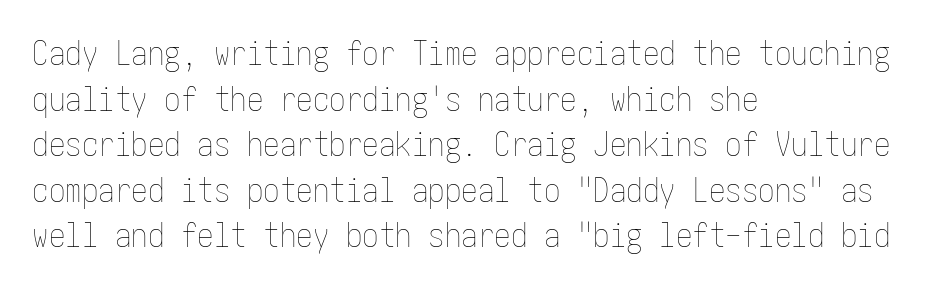
Q: Is the text bold? A: No.
Q: Is the text italic (slanted)? A: No, it is upright.
Q: Is the text underlined? A: No.
Q: How is the paragraph aligned? A: Left-aligned.
Q: Is the spacing between letters normal or unusually wide? A: Normal.
Q: Is the spacing between lines tight, normal or loose? A: Normal.
Q: Width (condensed, normal, or wide)? A: Condensed.
Q: Stroke contrast? A: Low.
Q: x-height? A: Medium.
